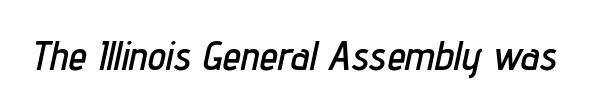
The image shows 41 px condensed type, italic (leaning right); set normal letter spacing, not underlined; low stroke contrast and a medium x-height.
